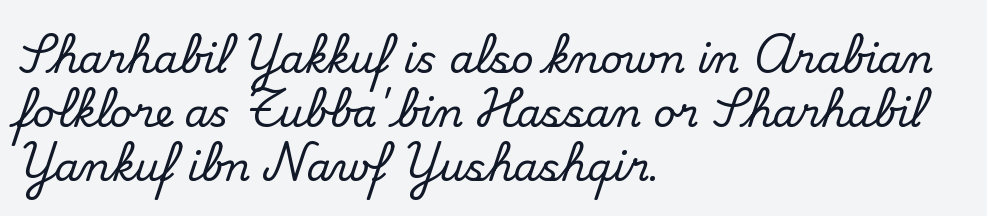
A typesetter would call this proportional, since set widths differ per character. The rag falls on the right side of this text block. The horizontal fit of the characters is conventional and even.
